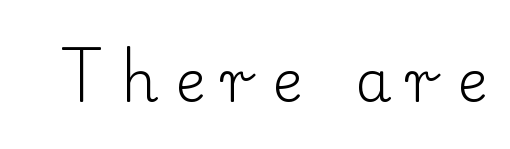
{"italic": "no", "bold": "no", "weight": "light", "width": "normal", "stroke_contrast": "low", "x_height": "small", "monospaced": "no", "underline": "no", "letter_spacing": "wide", "letter_spacing_em": 0.3, "glyph_px": 58}
